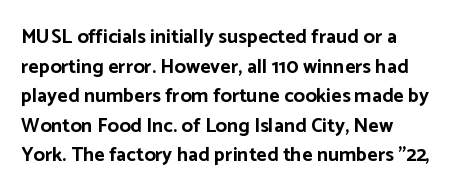
The image shows 20 px bold type, upright; set normal line spacing (1.48x), normal letter spacing, not underlined.
